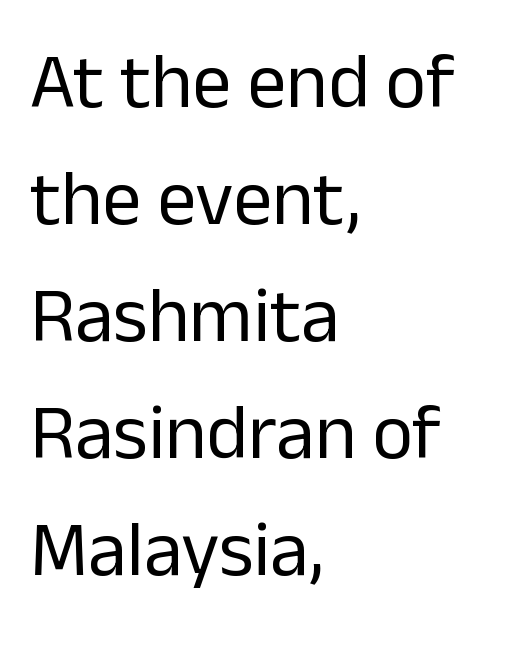
The image shows 78 px regular-weight sans-serif type, upright; set left-aligned, normal line spacing (1.5x), normal letter spacing, not underlined; low stroke contrast and a medium x-height.
